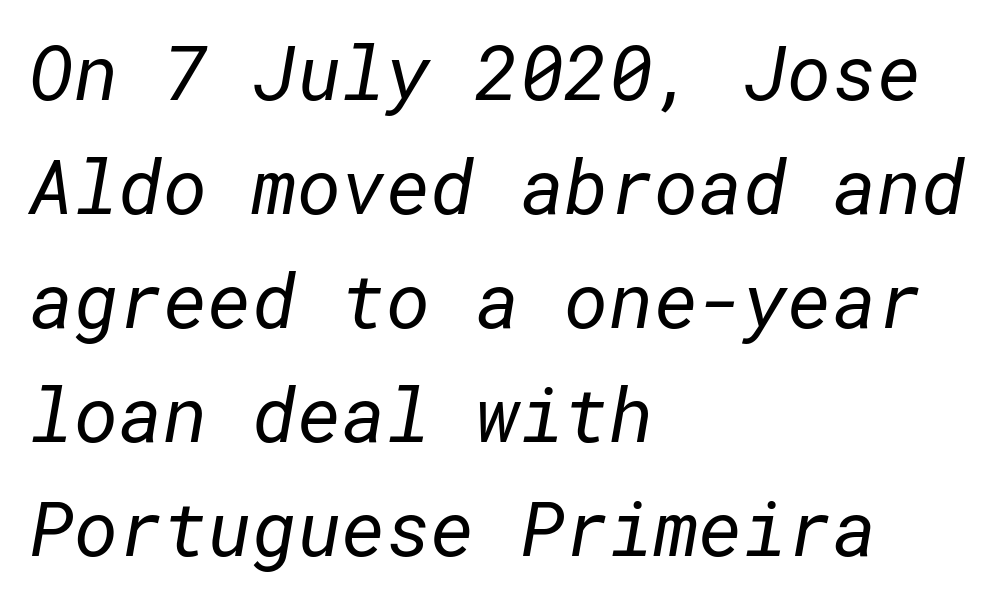
Q: Is the text bold? A: No.
Q: Is the typeface a serif or a sans-serif typeface? A: Sans-serif.
Q: Is the text underlined? A: No.
Q: How is the paragraph aligned? A: Left-aligned.
Q: Is the spacing between letters normal or unusually wide? A: Normal.
Q: Is the spacing between lines tight, normal or loose? A: Normal.
Q: Width (condensed, normal, or wide)? A: Normal.
Q: Stroke contrast? A: Low.
Q: x-height? A: Medium.
